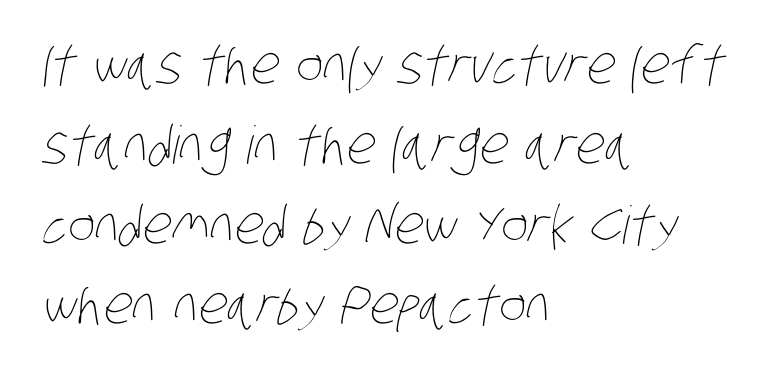
Is there much room between lines? A standard amount, neither cramped nor airy. Proportional: the letters do not fall into vertical columns. Visually the block forms a straight wall on the left and a jagged coastline on the right. The font sits on the lighter half of the weight spectrum, regular included. Each word holds together tightly as a unit, with standard inter-letter gaps.
